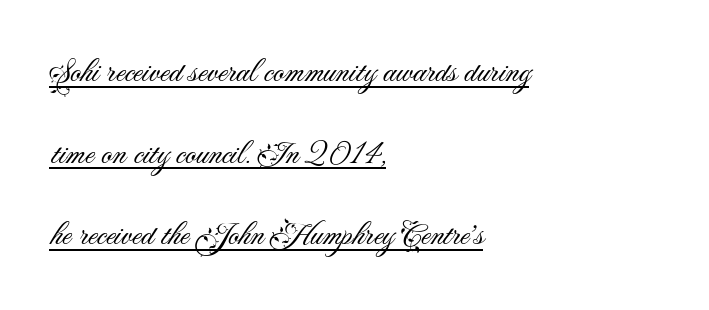
The image shows 34 px light sans-serif type; set left-aligned, loose line spacing (2.4x), normal letter spacing, underlined; medium stroke contrast and a small x-height.
